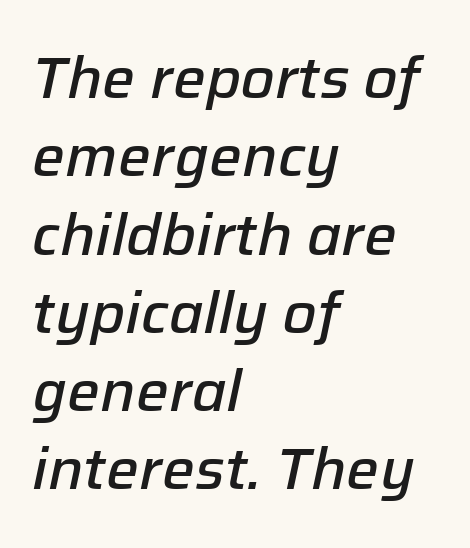
The image shows 58 px semibold type, italic (leaning right); set left-aligned, normal line spacing (1.35x), normal letter spacing, not underlined; low stroke contrast and a medium x-height.
